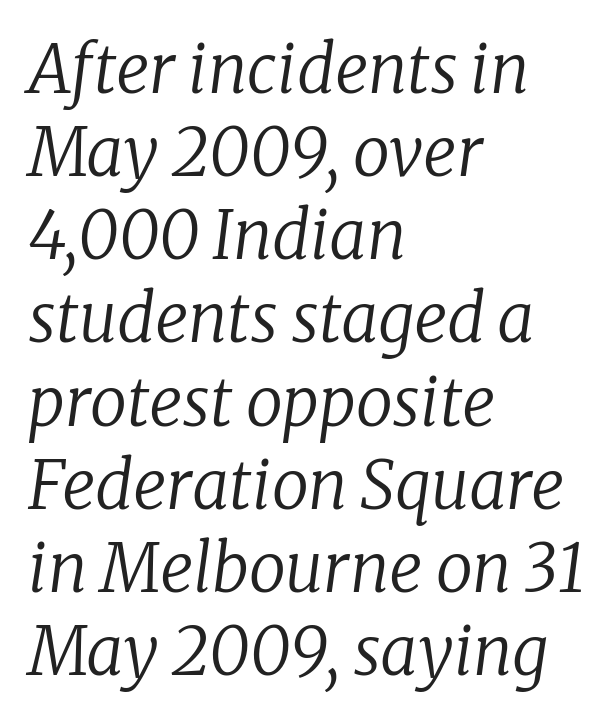
The image shows 66 px regular-weight serif type, italic (leaning right); set left-aligned, normal line spacing (1.26x), normal letter spacing, not underlined; low stroke contrast and a medium x-height.
